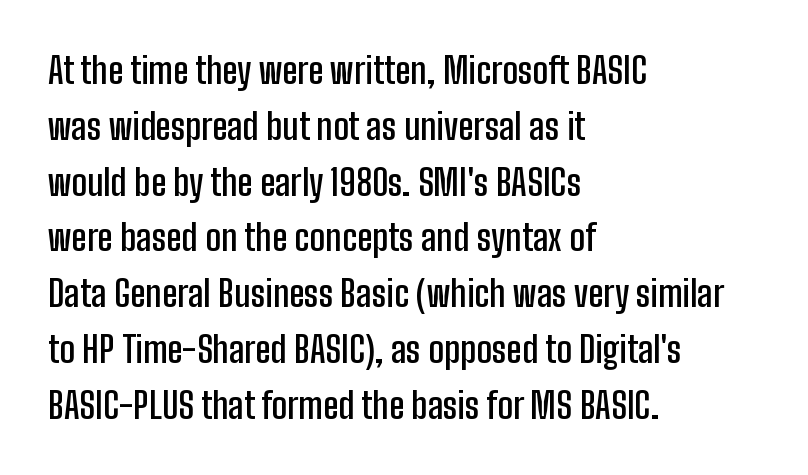
A normal amount of white space separates one row of letters from the next. Short and long lines alike share a common starting point at left. This is the regular roman posture of the typeface. The rendering uses natural spacing where letterforms have individual widths. Here the glyphs are tracked normally, forming tight word shapes.
